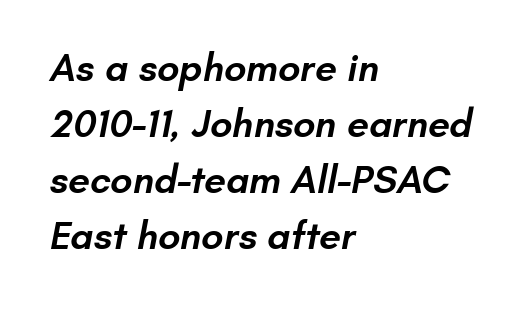
Q: Is the text bold? A: Semi-bold.
Q: Is the typeface a serif or a sans-serif typeface? A: Sans-serif.
Q: Is the text underlined? A: No.
Q: How is the paragraph aligned? A: Left-aligned.
Q: Is the spacing between letters normal or unusually wide? A: Normal.
Q: Is the spacing between lines tight, normal or loose? A: Normal.
Q: Width (condensed, normal, or wide)? A: Normal.
Q: Stroke contrast? A: Low.
Q: x-height? A: Small.
Q: Monospaced? A: No.
